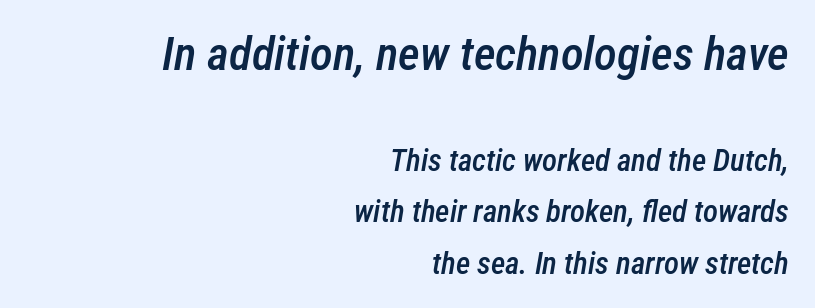
Rows of type keep a routine distance in the vertical direction. The whole block is typeset with a tilt. The letterforms sit shoulder to shoulder at normal distance. Horizontal alignment here is rightward, an uncommon choice for prose.
